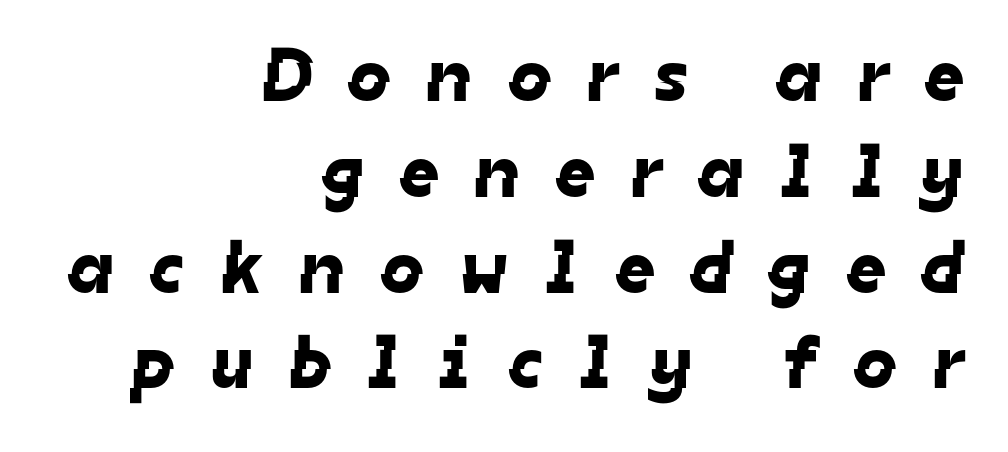
This is sans-serif lettering, the kind often seen on screens and signage. This rendering widens character spacing well past its baseline value. Looks like regular typesetting: each glyph gets only the width it needs. The leading is moderate, giving the passage an even texture. The baseline area is clear. Caption: multi-line text, flush right, ragged left.
